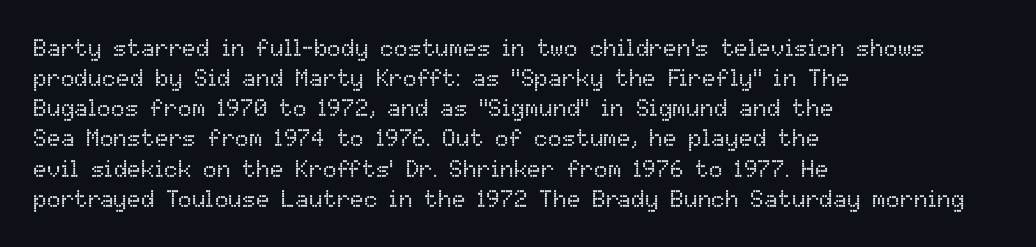
Q: Is the text bold? A: No.
Q: Is the text italic (slanted)? A: No, it is upright.
Q: Is the text underlined? A: No.
Q: How is the paragraph aligned? A: Left-aligned.
Q: Is the spacing between letters normal or unusually wide? A: Normal.
Q: Is the spacing between lines tight, normal or loose? A: Normal.
